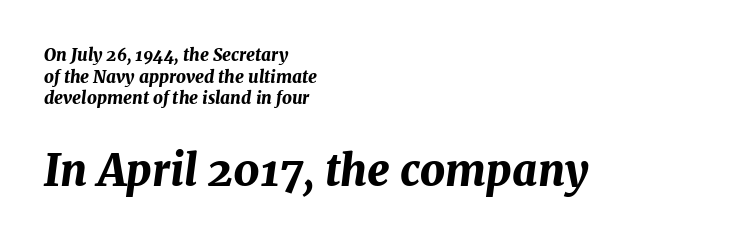
{"italic": "yes", "lean": "right", "slant_degrees": 7, "bold": "yes", "weight": "bold", "width": "normal", "stroke_contrast": "medium", "x_height": "medium", "monospaced": "no", "underline": "no", "align": "left", "line_spacing": "normal", "line_spacing_ratio": 1.27, "letter_spacing": "normal", "letter_spacing_em": 0.0, "larger_block": "second", "size_ratio": 2.53, "glyph_px": 43}
